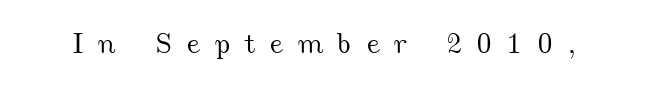
{"width": "wide", "stroke_contrast": "medium", "x_height": "small", "monospaced": "no", "underline": "no", "letter_spacing": "wide", "letter_spacing_em": 0.48, "glyph_px": 29}
